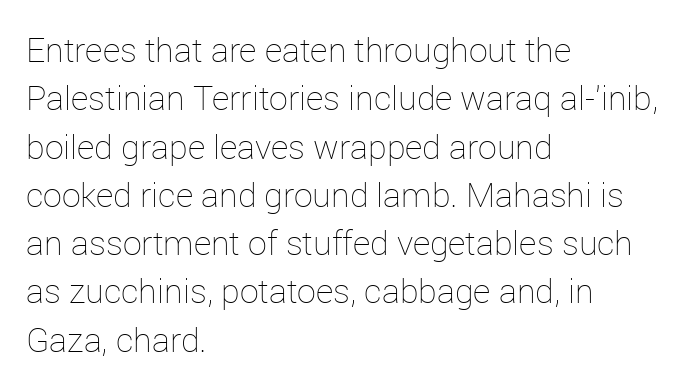
Does the lettering tilt? It doesn't — this is upright. Honestly, the letter spacing is just normal — you wouldn't notice it. Plain, unruled lines of type. Looks like regular typesetting: each glyph gets only the width it needs.
